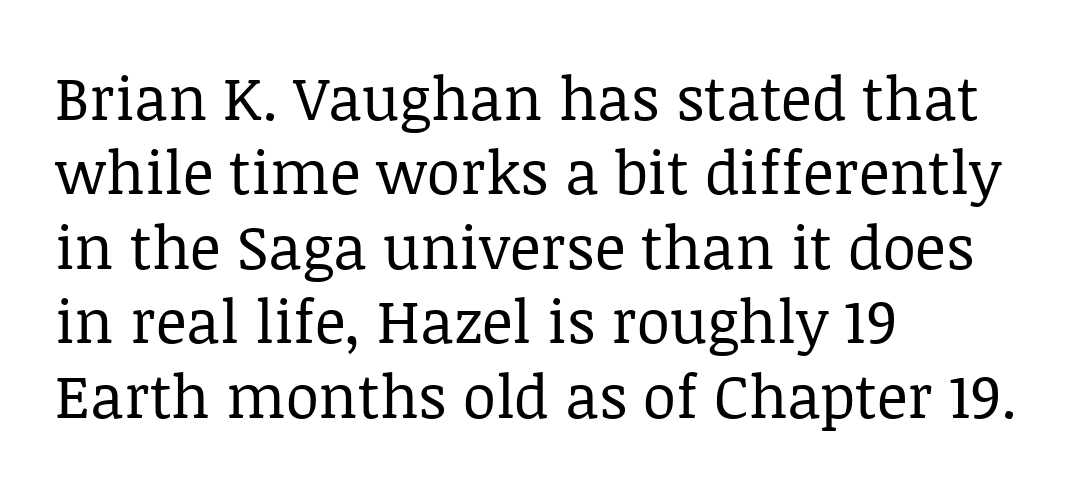
This sample uses an upright cut, with every glyph sitting square on the baseline. The passage shown is typed in a proportional face where columns would drift. The horizontal fit of the characters is conventional and even. All the whitespace from short lines collects on the right. Compared with a typical body face, this is equally light or lighter still.
